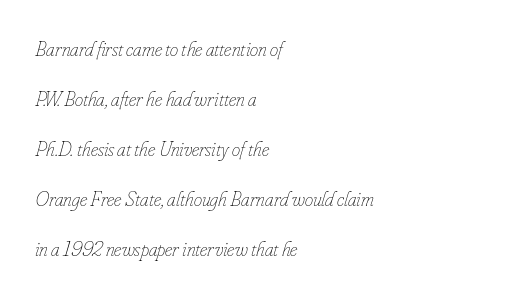
The whole block is typeset with a tilt. The passage shown is not underscored anywhere. Vertical stems look standard width or narrower in stroke. Inter-character spacing is left at the font's built-in metrics. Leading is clearly above the norm, producing a sparse column.
